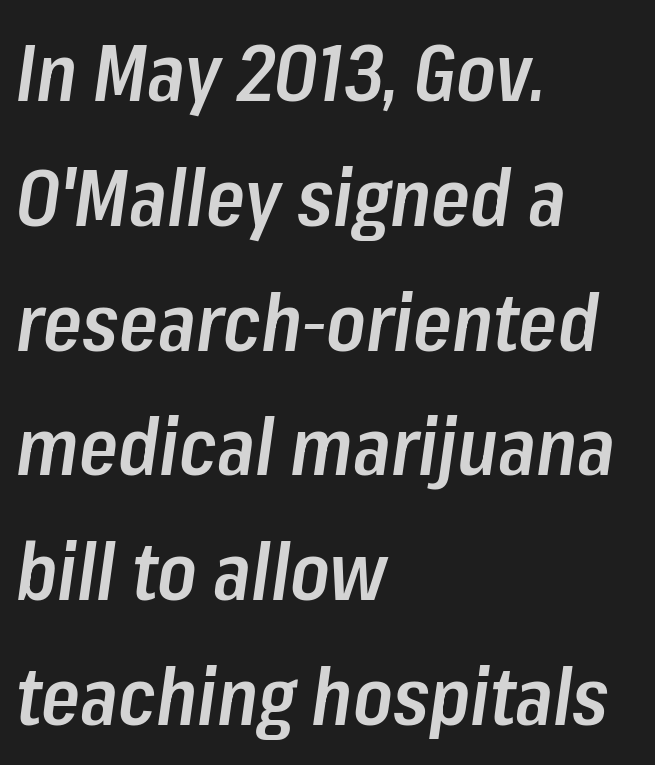
{"italic": "yes", "lean": "right", "slant_degrees": 8, "bold": "semi", "weight": "semibold", "width": "condensed", "stroke_contrast": "low", "x_height": "medium", "monospaced": "no", "underline": "no", "align": "left", "line_spacing": "normal", "line_spacing_ratio": 1.58, "letter_spacing": "normal", "letter_spacing_em": 0.0, "glyph_px": 79}
